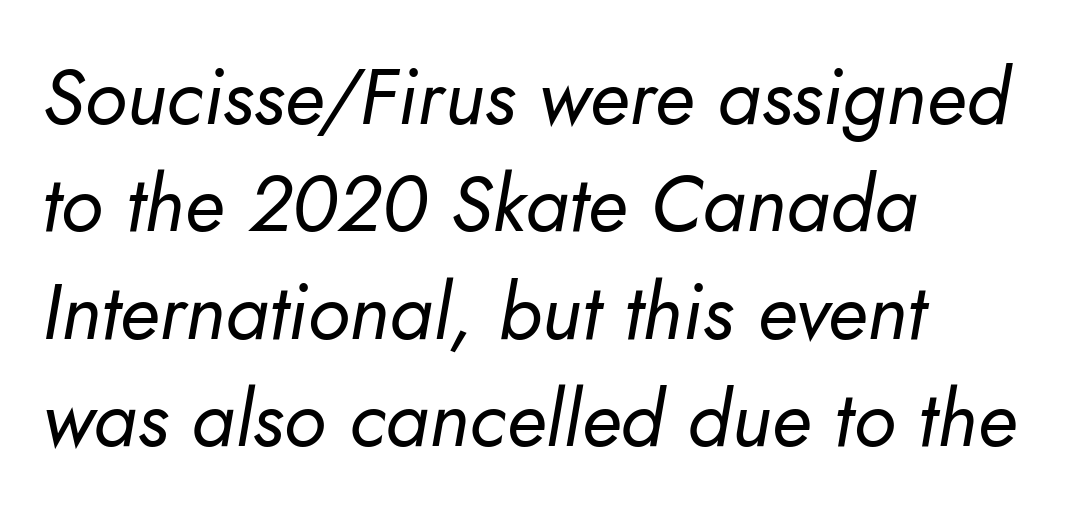
The image shows 79 px regular-weight type, italic (leaning right); set left-aligned, normal line spacing (1.36x), normal letter spacing, not underlined; low stroke contrast and a small x-height.
